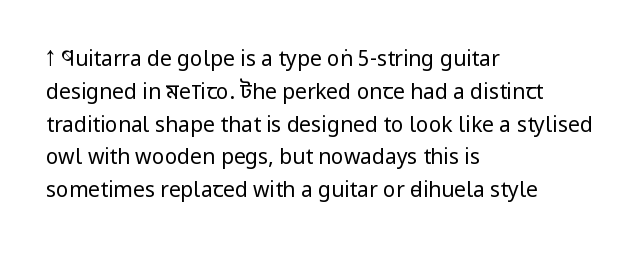
The image shows 21 px text type, upright; set left-aligned, normal line spacing (1.56x), normal letter spacing, not underlined.
